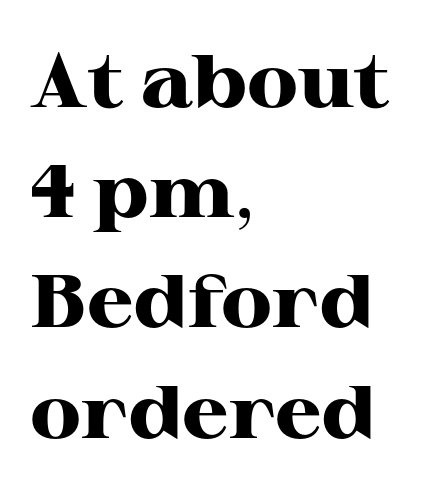
Q: Is the text bold? A: Yes.
Q: Is the text italic (slanted)? A: No, it is upright.
Q: Is the typeface a serif or a sans-serif typeface? A: Serif.
Q: Is the text underlined? A: No.
Q: How is the paragraph aligned? A: Left-aligned.
Q: Is the spacing between letters normal or unusually wide? A: Normal.
Q: Is the spacing between lines tight, normal or loose? A: Normal.
Q: Width (condensed, normal, or wide)? A: Wide.
Q: Stroke contrast? A: High.
Q: x-height? A: Medium.
Q: Monospaced? A: No.
